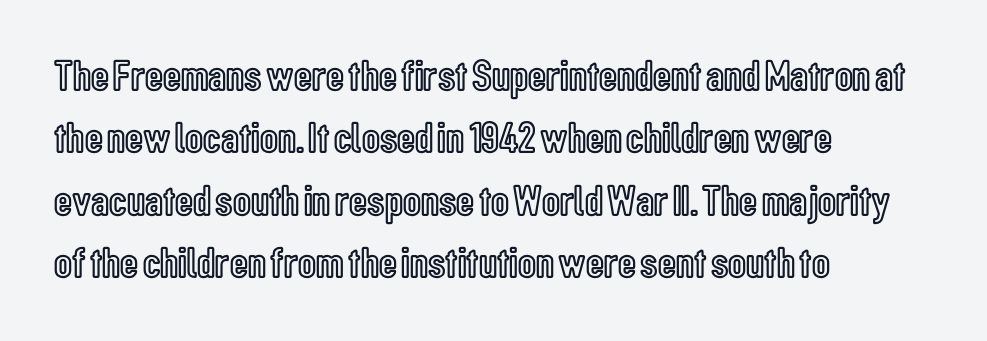
The rendering uses natural spacing where letterforms have individual widths. This sample uses an upright cut, with every glyph sitting square on the baseline. Inter-character spacing is left at the font's built-in metrics. The zone under the glyphs is completely vacant. Compared with typical paragraphs, the rows here are spaced about the same.
